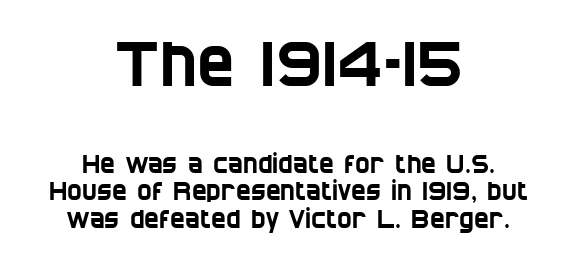
Q: Is the typeface a serif or a sans-serif typeface? A: Sans-serif.
Q: Is the text underlined? A: No.
Q: How is the paragraph aligned? A: Centered.
Q: Is the spacing between letters normal or unusually wide? A: Normal.
Q: Is the spacing between lines tight, normal or loose? A: Tight.
Q: Which block of text is set in a larger size, the first (top) or the second (bottom)? A: The first (top) one.
Q: Width (condensed, normal, or wide)? A: Condensed.
Q: Stroke contrast? A: Low.
Q: x-height? A: Large.
Q: Monospaced? A: No.
